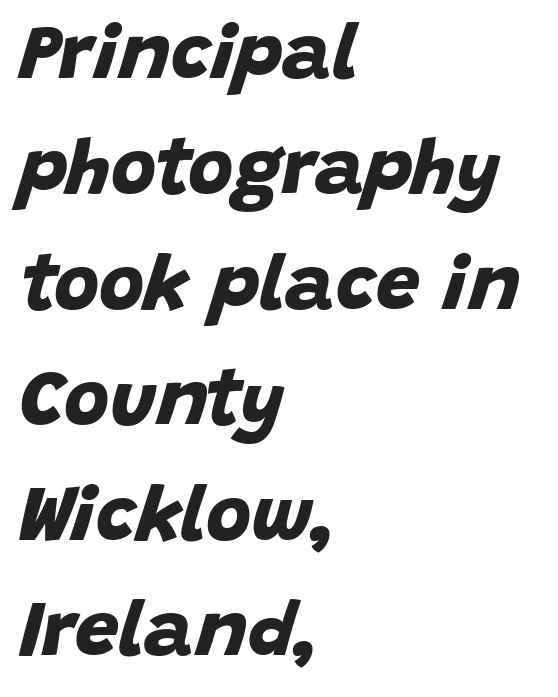
{"serif": "no", "bold": "yes", "weight": "bold", "width": "normal", "stroke_contrast": "low", "x_height": "large", "monospaced": "no", "underline": "no", "align": "left", "line_spacing": "normal", "line_spacing_ratio": 1.48, "letter_spacing": "normal", "letter_spacing_em": 0.0, "glyph_px": 78}
